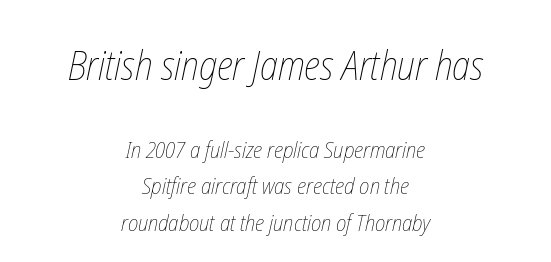
The letterforms sit at book weight or below. Typesetter's note — upper block bumped up in size, lower block left smaller. Look at the tracking — it's just the regular setting, nothing added. Reading down the block, each line starts at a different indent, mirrored at its end. One glance says typical: line gaps are just what's usual. Unmarked baselines from the first word to the last.
